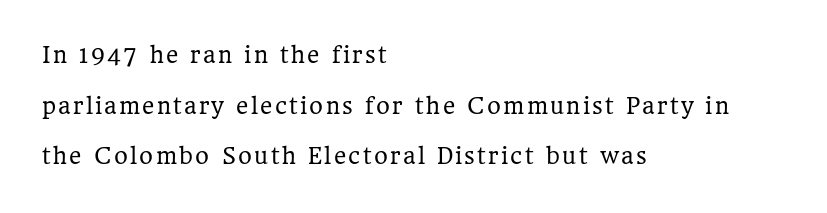
Q: Is the text bold? A: No.
Q: Is the text italic (slanted)? A: No, it is upright.
Q: Is the text underlined? A: No.
Q: How is the paragraph aligned? A: Left-aligned.
Q: Is the spacing between lines tight, normal or loose? A: Loose.
